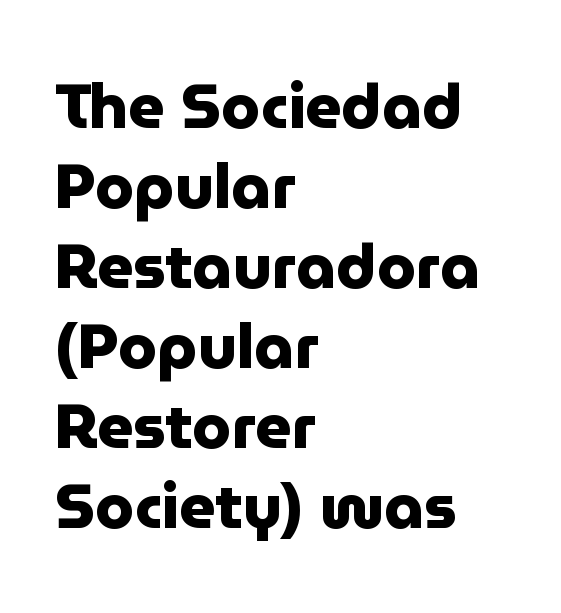
{"serif": "no", "italic": "no", "bold": "yes", "weight": "heavy", "width": "normal", "stroke_contrast": "low", "x_height": "medium", "monospaced": "no", "underline": "no", "align": "left", "line_spacing": "normal", "line_spacing_ratio": 1.27, "letter_spacing": "normal", "letter_spacing_em": 0.0, "glyph_px": 63}
